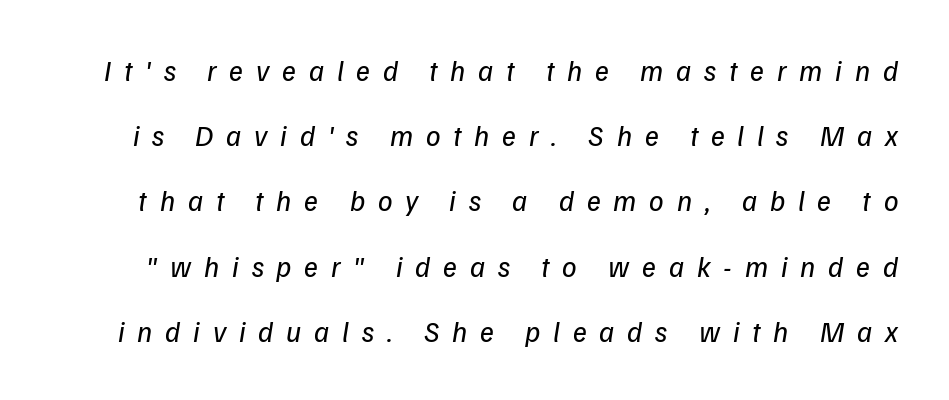
Loose tracking; the words dissolve into strings of separated letters. Looks like regular typesetting: each glyph gets only the width it needs. Has an underline been added? It has not. Is the type heavy? It reads as light-to-regular instead.
